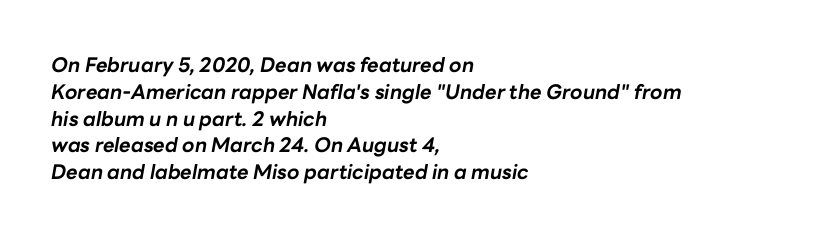
{"italic": "yes", "lean": "right", "slant_degrees": 10, "bold": "yes", "underline": "no", "align": "left", "line_spacing": "normal", "line_spacing_ratio": 1.34, "letter_spacing": "normal", "letter_spacing_em": 0.0, "glyph_px": 20}
